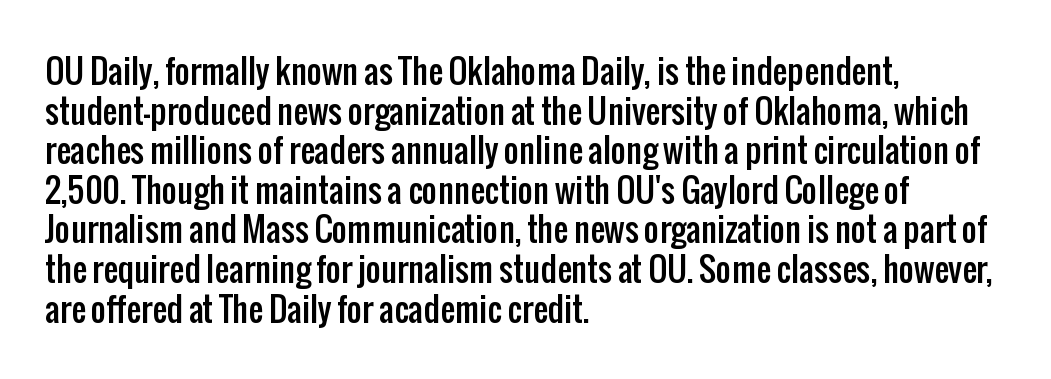
Q: Is the text italic (slanted)? A: No, it is upright.
Q: Is the typeface a serif or a sans-serif typeface? A: Sans-serif.
Q: Is the text underlined? A: No.
Q: How is the paragraph aligned? A: Left-aligned.
Q: Is the spacing between letters normal or unusually wide? A: Normal.
Q: Width (condensed, normal, or wide)? A: Condensed.
Q: Stroke contrast? A: Low.
Q: x-height? A: Medium.
Q: Monospaced? A: No.
